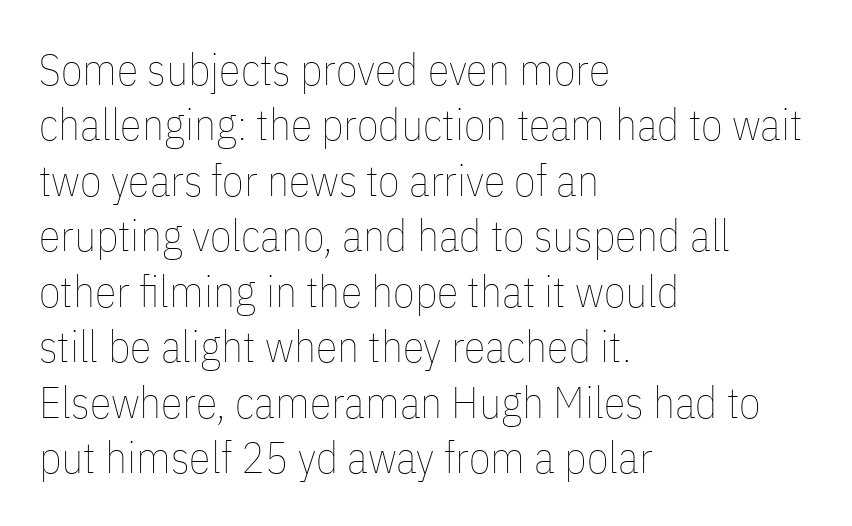
The image shows 44 px thin, condensed type, upright; set left-aligned, normal line spacing (1.26x), normal letter spacing, not underlined; low stroke contrast and a medium x-height.
